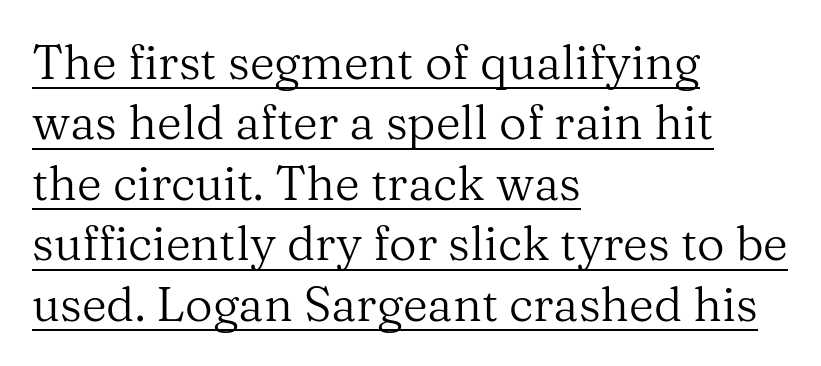
A normal amount of white space separates one row of letters from the next. The text was rendered using a seriffed face with decorative stroke endings. Style check: upright. Caption: standard tracking, unaltered. Where is the straight margin? On the left. Each line of the rendering has a horizontal stroke beneath the glyphs.
